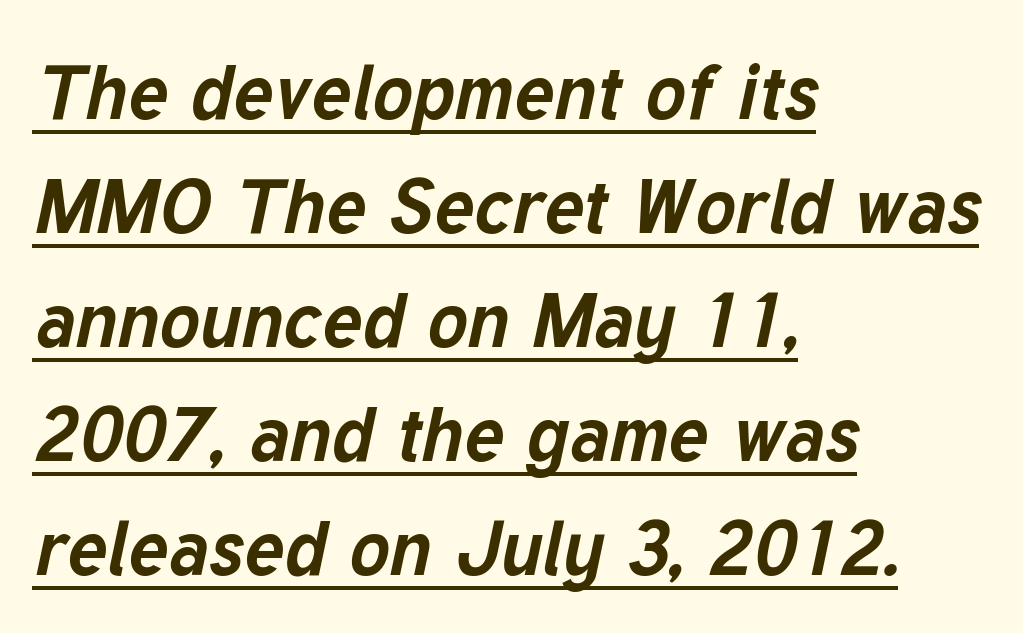
{"italic": "yes", "lean": "right", "slant_degrees": 12, "bold": "yes", "weight": "bold", "width": "normal", "stroke_contrast": "low", "x_height": "medium", "monospaced": "no", "underline": "yes", "align": "left", "line_spacing": "normal", "line_spacing_ratio": 1.5, "letter_spacing": "normal", "letter_spacing_em": 0.0, "glyph_px": 76}
